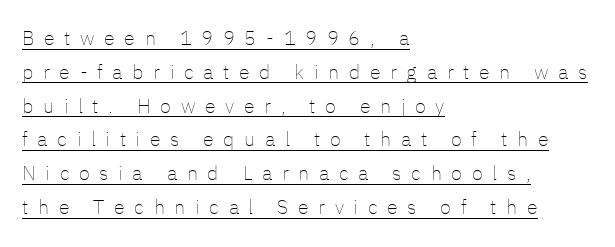
Spacing between characters has been opened up far beyond the box default. The axis of the letterforms is exactly vertical. Quick note: interline space is typical. In designer terms, the underline attribute is active on this setting.
